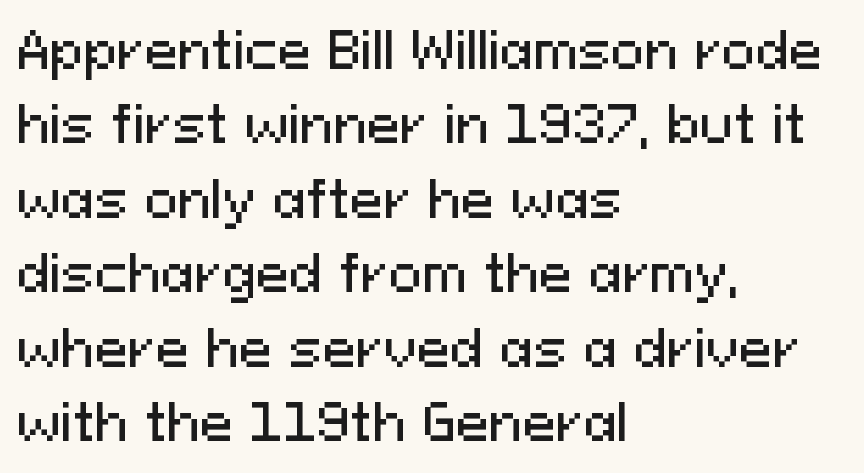
Q: Is the text italic (slanted)? A: No, it is upright.
Q: Is the typeface a serif or a sans-serif typeface? A: Sans-serif.
Q: Is the text underlined? A: No.
Q: How is the paragraph aligned? A: Left-aligned.
Q: Is the spacing between letters normal or unusually wide? A: Normal.
Q: Is the spacing between lines tight, normal or loose? A: Normal.
Q: Width (condensed, normal, or wide)? A: Normal.
Q: Stroke contrast? A: Medium.
Q: x-height? A: Medium.
Q: Monospaced? A: No.
